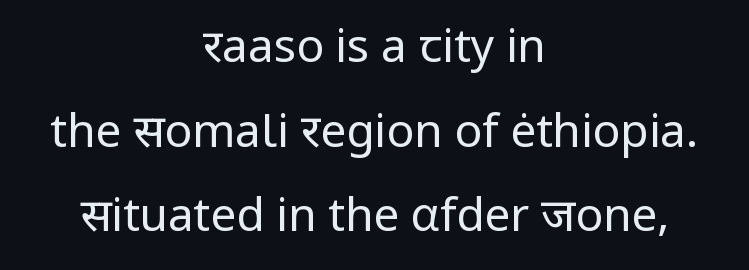
The image shows 46 px regular-weight sans-serif type, upright; set centered, line spacing 1.84x, normal letter spacing, not underlined; low stroke contrast and a medium x-height.
